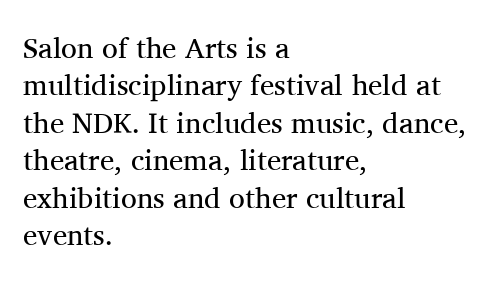
The image shows 29 px regular-weight serif type, upright; set left-aligned, normal line spacing (1.29x), normal letter spacing, not underlined; medium stroke contrast and a medium x-height.
